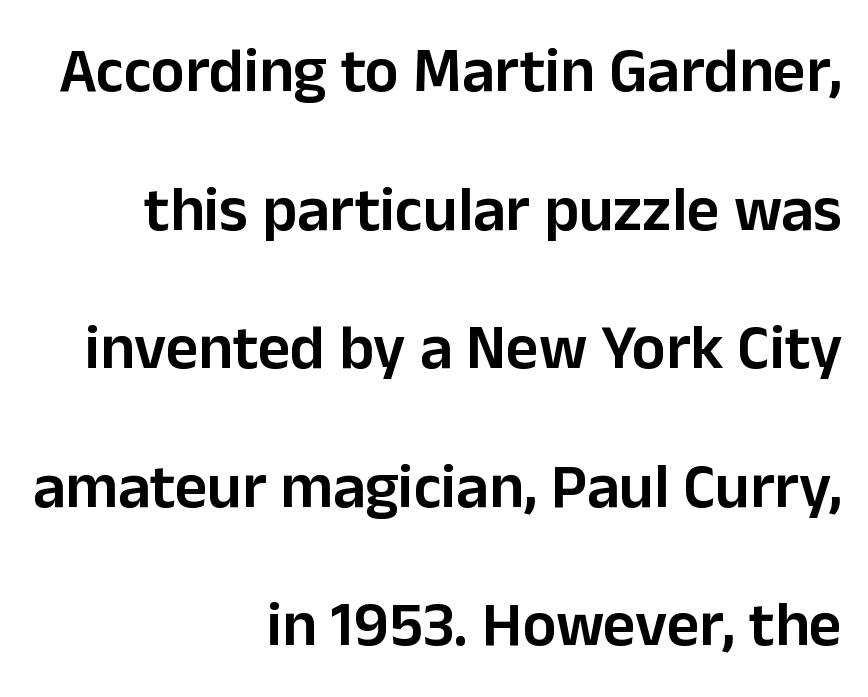
Is this a fixed-width face? No — the glyphs have proportional, varying widths. What stands out about the letter spacing? Nothing — it is the standard amount. Glance below the letters and you will spot only blank space. Type style note: lacks serifs. You could fit nearly another row in the gap between these rows. Line ends are locked; line starts wander.
